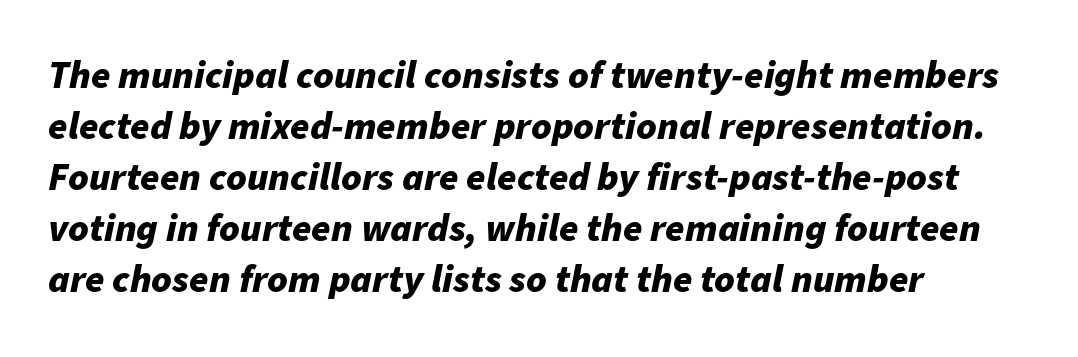
{"italic": "yes", "lean": "right", "slant_degrees": 11, "bold": "yes", "weight": "bold", "width": "normal", "stroke_contrast": "low", "x_height": "medium", "monospaced": "no", "underline": "no", "align": "left", "line_spacing": "normal", "line_spacing_ratio": 1.31, "letter_spacing": "normal", "letter_spacing_em": 0.0, "glyph_px": 39}
